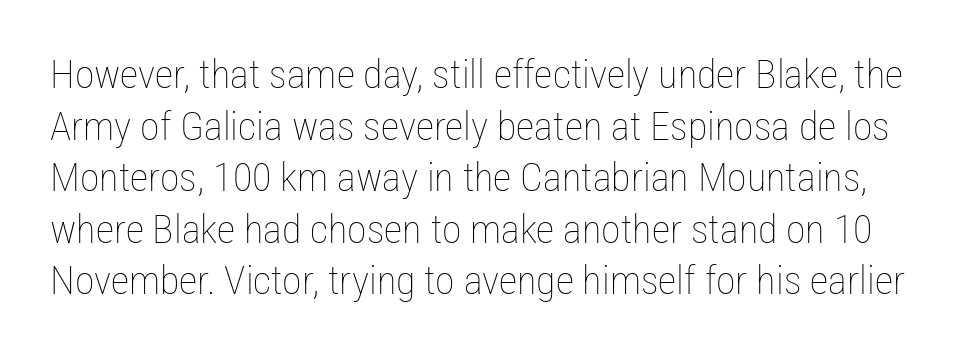
{"italic": "no", "bold": "no", "weight": "thin", "width": "condensed", "stroke_contrast": "low", "x_height": "medium", "monospaced": "no", "underline": "no", "line_spacing": "normal", "line_spacing_ratio": 1.29, "letter_spacing": "normal", "letter_spacing_em": 0.0, "glyph_px": 40}
